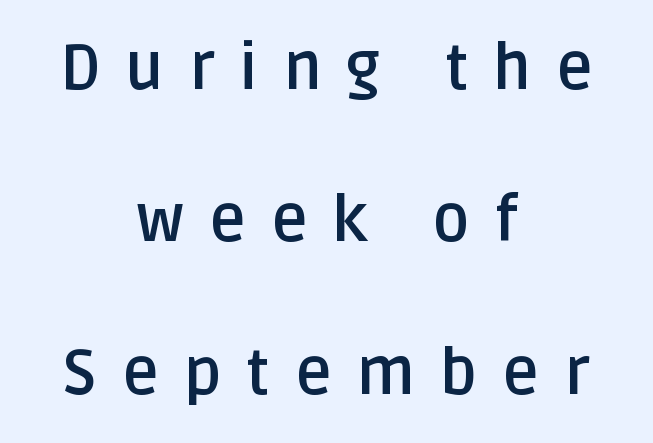
The image shows 63 px semibold sans-serif type, upright; set centered, loose line spacing (2.42x), unusually wide letter spacing (+0.39 em), not underlined; low stroke contrast and a large x-height.
